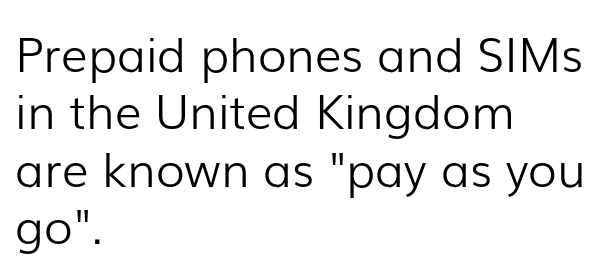
The image shows 47 px light sans-serif type, upright; set left-aligned, line spacing 1.22x, normal letter spacing, not underlined; low stroke contrast and a medium x-height.
